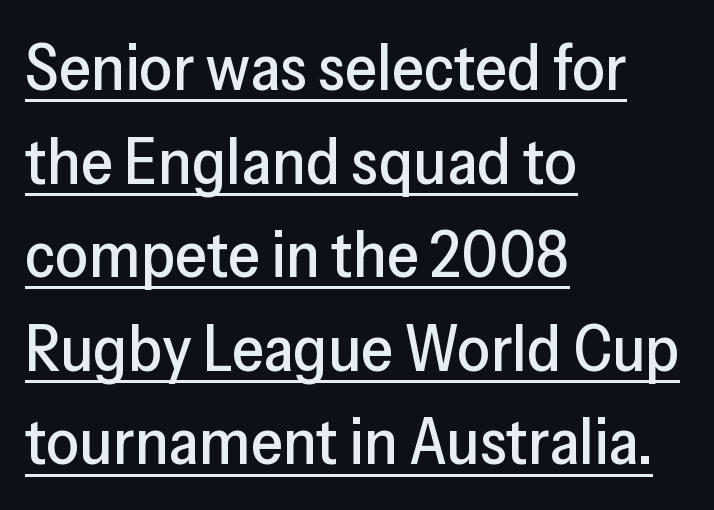
The image shows 65 px sans-serif type, upright; set left-aligned, normal line spacing (1.44x), normal letter spacing, underlined; low stroke contrast and a medium x-height.
